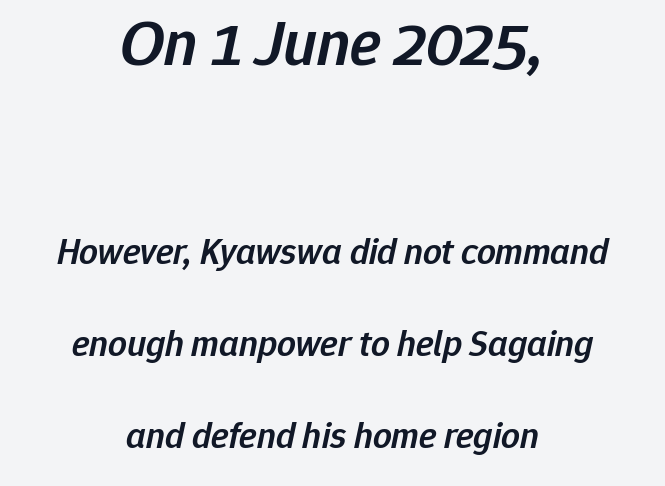
{"italic": "yes", "lean": "right", "slant_degrees": 12, "bold": "semi", "weight": "semibold", "width": "normal", "stroke_contrast": "low", "x_height": "medium", "monospaced": "no", "underline": "no", "align": "center", "line_spacing": "loose", "line_spacing_ratio": 2.49, "letter_spacing": "normal", "letter_spacing_em": 0.0, "larger_block": "first", "size_ratio": 1.76, "glyph_px": 65}
